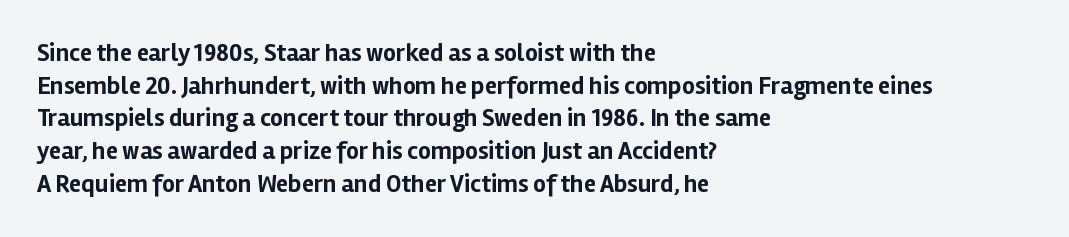
{"italic": "no", "bold": "yes", "underline": "no", "align": "left", "line_spacing": "normal", "line_spacing_ratio": 1.31, "letter_spacing": "normal", "letter_spacing_em": 0.0, "glyph_px": 25}
